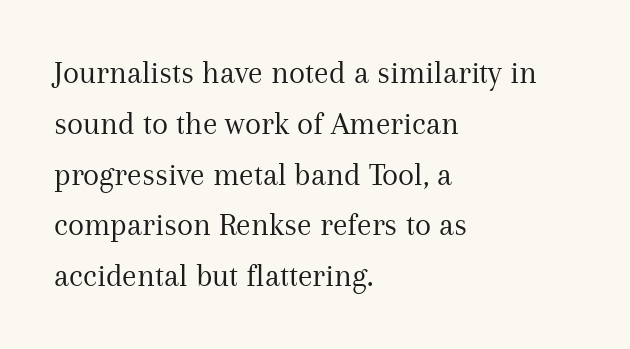
{"serif": "yes", "italic": "no", "bold": "no", "weight": "regular", "width": "normal", "stroke_contrast": "medium", "x_height": "medium", "monospaced": "no", "underline": "no", "align": "left", "line_spacing": "normal", "line_spacing_ratio": 1.54, "letter_spacing": "normal", "letter_spacing_em": 0.0, "glyph_px": 33}
